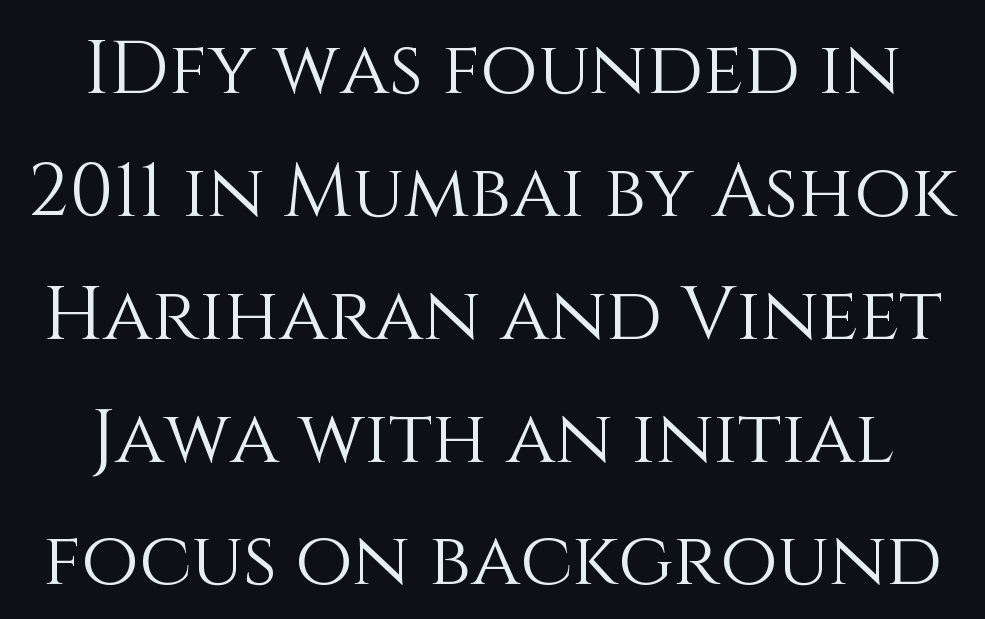
{"italic": "no", "bold": "no", "weight": "light", "width": "normal", "stroke_contrast": "medium", "x_height": "large", "monospaced": "no", "underline": "no", "line_spacing": "normal", "line_spacing_ratio": 1.66, "letter_spacing": "normal", "letter_spacing_em": 0.0, "glyph_px": 74}
